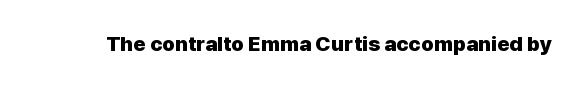
Q: Is the text bold? A: Yes.
Q: Is the text italic (slanted)? A: No, it is upright.
Q: Is the text underlined? A: No.
Q: Is the spacing between letters normal or unusually wide? A: Normal.
